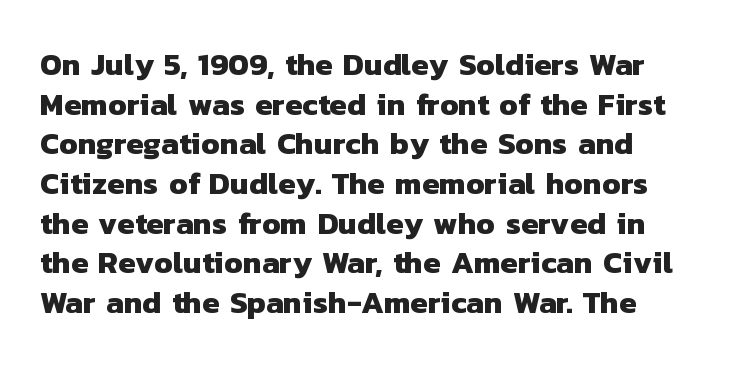
The image shows 31 px heavy sans-serif type; set left-aligned, normal line spacing (1.28x), normal letter spacing, not underlined; low stroke contrast and a medium x-height.
